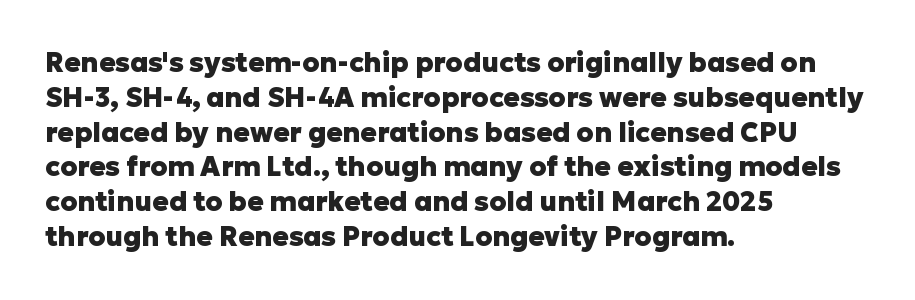
Q: Is the text bold? A: Yes.
Q: Is the text italic (slanted)? A: No, it is upright.
Q: Is the text underlined? A: No.
Q: How is the paragraph aligned? A: Left-aligned.
Q: Is the spacing between letters normal or unusually wide? A: Normal.
Q: Is the spacing between lines tight, normal or loose? A: Normal.
